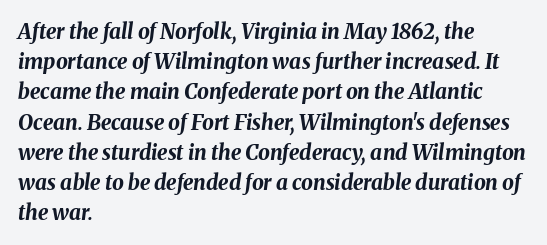
Q: Is the text bold? A: Yes.
Q: Is the text italic (slanted)? A: Yes, it leans right by about 8 degrees.
Q: Is the text underlined? A: No.
Q: How is the paragraph aligned? A: Left-aligned.
Q: Is the spacing between letters normal or unusually wide? A: Normal.
Q: Is the spacing between lines tight, normal or loose? A: Normal.
